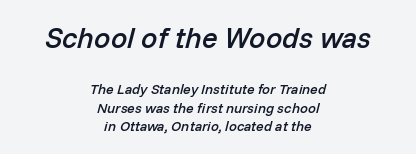
Nobody drew a line under any word here. Do the characters align in a grid? No, the font is proportional. Every letter is mildly thick-stroked: semibold rather than bold. Notice how the stems are inclined rather than vertical — that's the hallmark of italics. The horizontal fit of the characters is conventional and even. The block sitting higher on the canvas is the one with enlarged characters.
